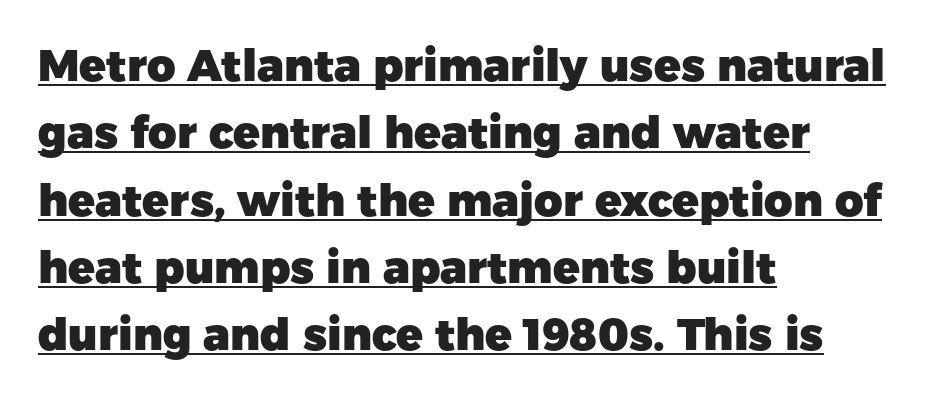
{"serif": "no", "italic": "no", "bold": "yes", "weight": "heavy", "width": "normal", "stroke_contrast": "low", "x_height": "medium", "monospaced": "no", "underline": "yes", "align": "left", "line_spacing": "normal", "line_spacing_ratio": 1.53, "letter_spacing": "normal", "letter_spacing_em": 0.0, "glyph_px": 44}
